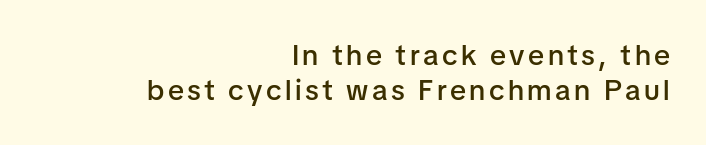
The text block is weighted toward the right margin, trailing off unevenly leftward. The string is rendered with underlining switched off. The face used here is a sans, in the tradition of grotesques and geometrics. I'd describe the lettering as semibold — firm but not a full bold. Designer's note — italics off, roman on. Spacing verdict: proportional, widths tailored to each character.
